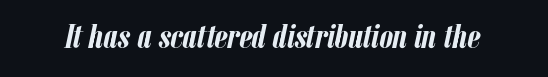
{"italic": "yes", "lean": "right", "slant_degrees": 12, "bold": "yes", "weight": "semibold", "width": "condensed", "stroke_contrast": "low", "x_height": "medium", "monospaced": "no", "underline": "no", "letter_spacing": "normal", "letter_spacing_em": 0.0, "glyph_px": 34}
